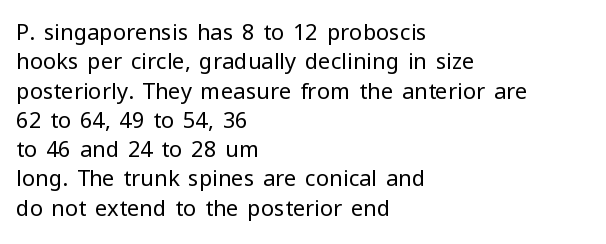
The image shows 22 px text type, upright; set left-aligned, normal line spacing (1.33x), normal letter spacing, not underlined.
